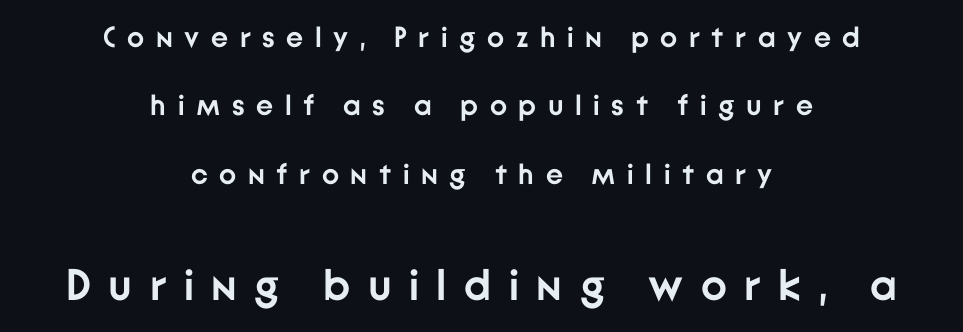
These lines were composed using upright roman letters. Varying glyph widths throughout — classic text-font behaviour. Both edges are ragged and mirror each other, which tells us the setting is centered. The words here are not underlined. The designer dialed line spacing up above the default.
